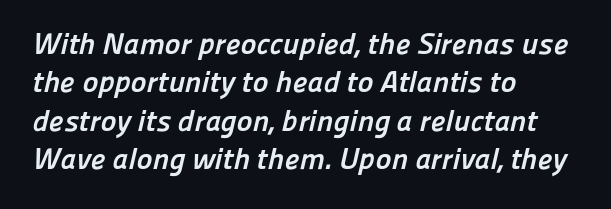
Underline: absent. Baseline-to-baseline distance is the conventional proportion of letter height. Stroke thickness is high; the sample reads as a true bold. Is this a fixed-width face? No — the glyphs have proportional, varying widths.
